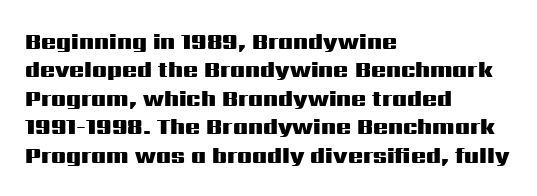
The image shows 22 px bold type, upright; set left-aligned, normal line spacing (1.29x), normal letter spacing, not underlined.
